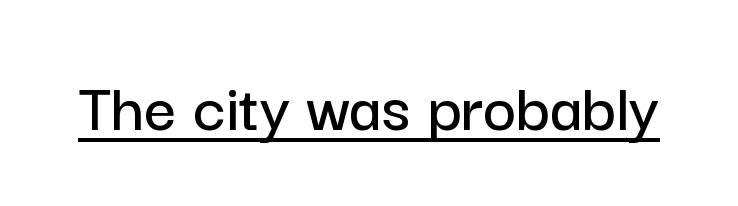
The image shows 71 px sans-serif type, upright; set normal letter spacing, underlined; low stroke contrast and a medium x-height.
